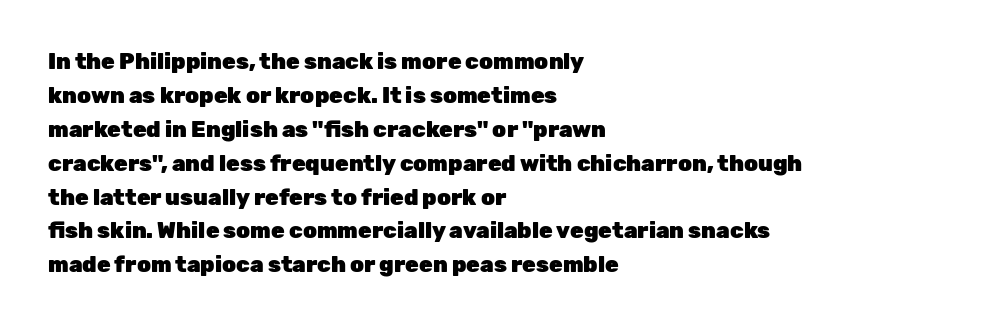
The lettering holds an erect, upright posture throughout. No word sits above an underline. Thick stems and heavy bowls — unmistakably bold. How are the letters spaced? Ordinarily, with no added tracking. Line beginnings align vertically; line endings do not.
